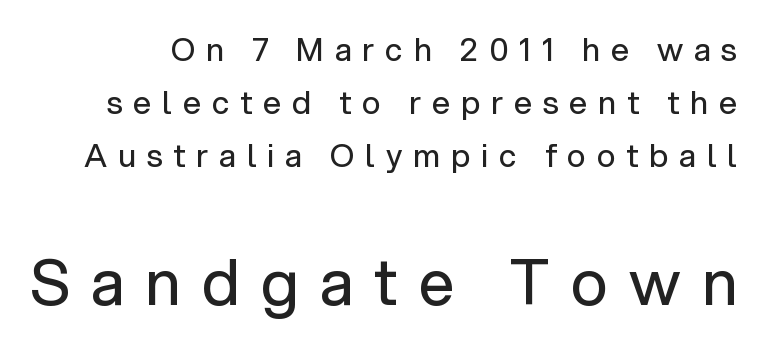
{"serif": "no", "italic": "no", "bold": "no", "weight": "regular", "width": "normal", "stroke_contrast": "low", "x_height": "medium", "monospaced": "no", "underline": "no", "line_spacing": "normal", "line_spacing_ratio": 1.66, "letter_spacing": "wide", "letter_spacing_em": 0.34, "larger_block": "second", "size_ratio": 1.97, "glyph_px": 63}
